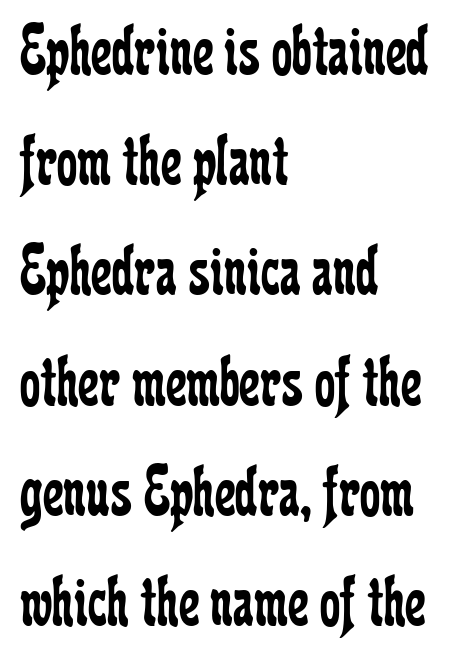
A clean baseline with only descenders dipping below it. Students, observe: this is what conventionally led text looks like. Weight: not bold — regular or lighter. The lines in this sample share a left origin and differ only in where they stop. Italic: no, the glyphs are upright roman.
